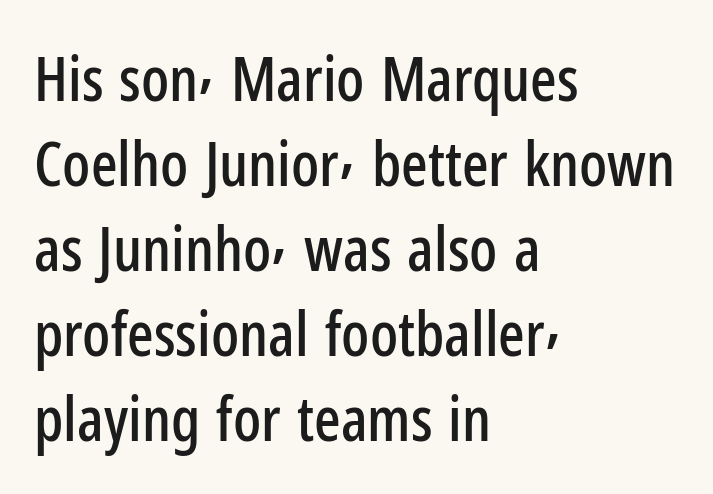
The image shows 62 px condensed sans-serif type, upright; set left-aligned, normal line spacing (1.37x), normal letter spacing, not underlined; low stroke contrast and a medium x-height.
